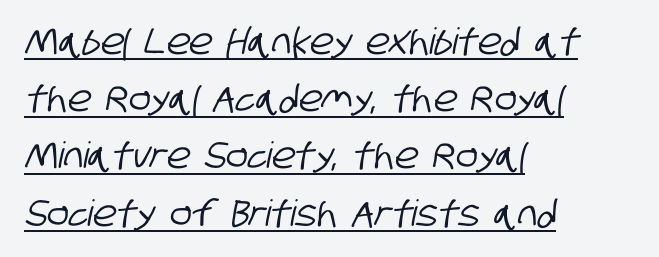
{"serif": "no", "width": "condensed", "stroke_contrast": "low", "x_height": "large", "monospaced": "no", "underline": "yes", "align": "left", "line_spacing": "normal", "line_spacing_ratio": 1.59, "letter_spacing": "normal", "letter_spacing_em": 0.0, "glyph_px": 36}
